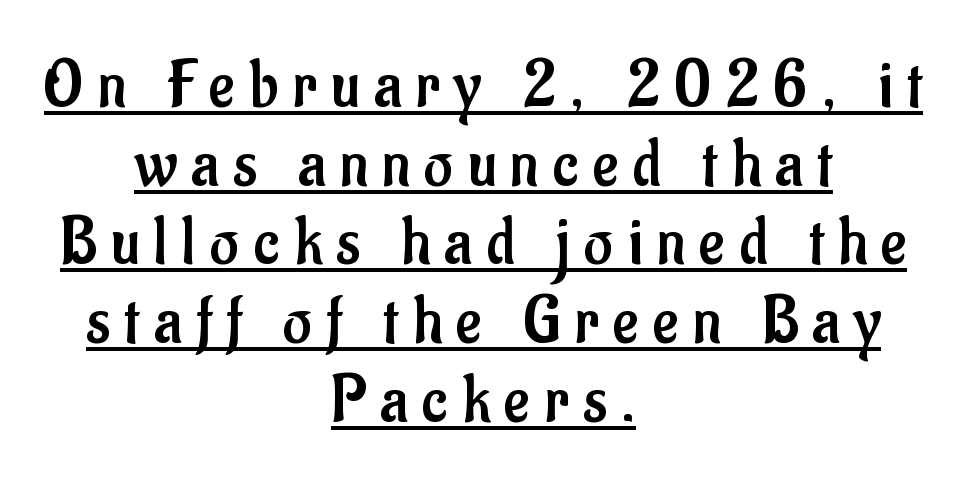
{"serif": "no", "italic": "no", "bold": "no", "weight": "regular", "width": "condensed", "stroke_contrast": "low", "x_height": "small", "monospaced": "no", "underline": "yes", "align": "center", "line_spacing": "tight", "line_spacing_ratio": 1.14, "letter_spacing": "wide", "letter_spacing_em": 0.21, "glyph_px": 69}
